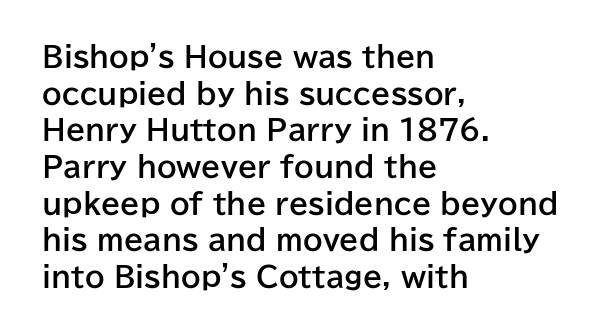
The image shows 28 px bold sans-serif type, upright; set left-aligned, normal line spacing (1.31x), normal letter spacing, not underlined; low stroke contrast and a medium x-height.
